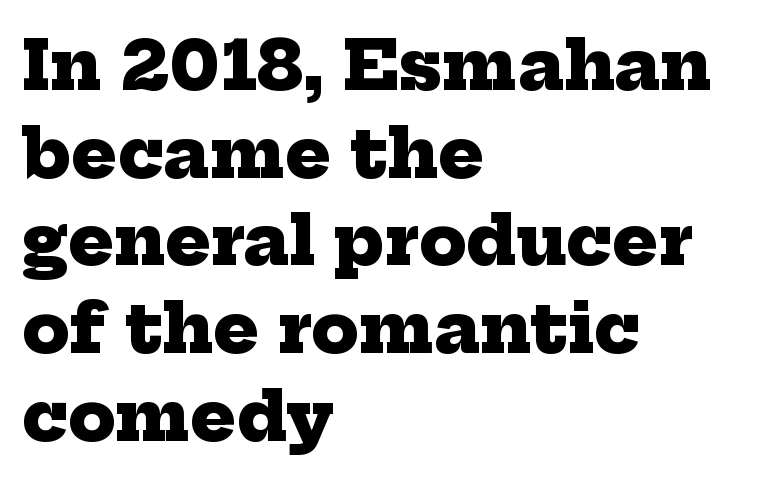
The image shows 68 px heavy serif type; set left-aligned, normal line spacing (1.29x), normal letter spacing, not underlined; low stroke contrast and a medium x-height.
